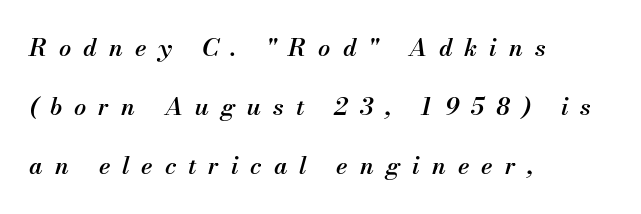
{"italic": "yes", "lean": "right", "slant_degrees": 13, "bold": "semi", "underline": "no", "align": "left", "line_spacing": "loose", "line_spacing_ratio": 2.46, "letter_spacing": "wide", "letter_spacing_em": 0.5, "glyph_px": 24}
